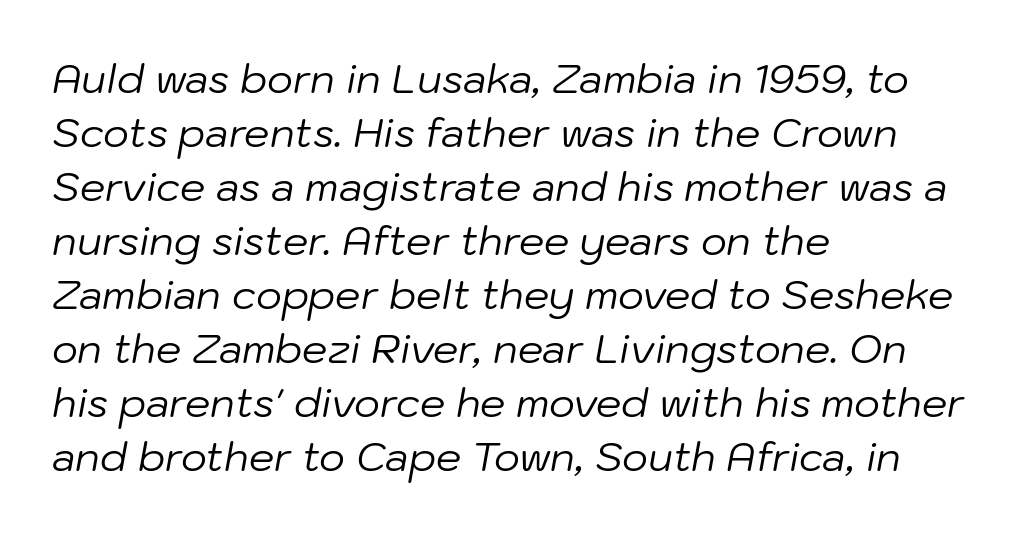
The text block is weighted toward the left margin, trailing off unevenly rightward. Summary of vertical rhythm: regular, with standard interline spacing. This rendering leaves character spacing at its baseline value. Italic? Definitely — the glyphs are oblique. The strokes carry an ordinary text weight at most. Descenders are the only things crossing below the line.
